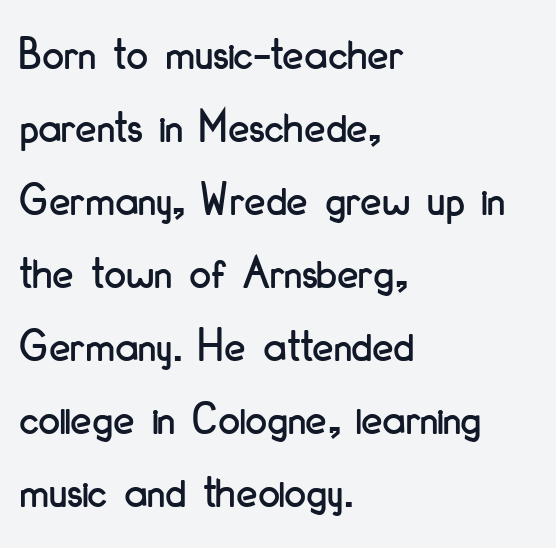
{"serif": "no", "italic": "no", "width": "condensed", "stroke_contrast": "low", "x_height": "small", "monospaced": "no", "underline": "no", "align": "left", "line_spacing": "normal", "line_spacing_ratio": 1.52, "letter_spacing": "normal", "letter_spacing_em": 0.0, "glyph_px": 48}
